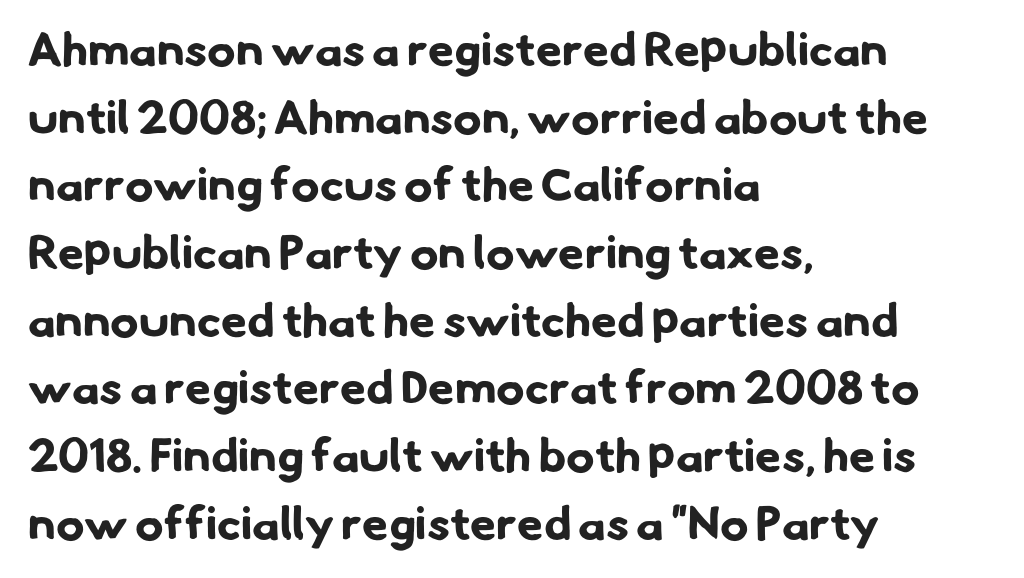
{"serif": "no", "bold": "yes", "weight": "bold", "width": "normal", "stroke_contrast": "low", "x_height": "small", "monospaced": "no", "underline": "no", "align": "left", "line_spacing": "normal", "line_spacing_ratio": 1.44, "letter_spacing": "normal", "letter_spacing_em": 0.0, "glyph_px": 47}
